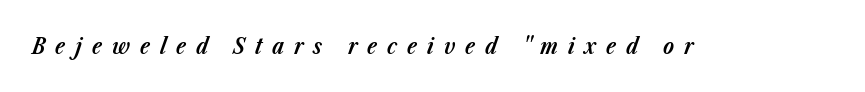
Is the letter spacing exaggerated? Yes — the characters are pushed far apart. No word sits above an underline. Does the weight exceed regular? Yes, all the way to bold. Observe the lean: these are italic letterforms.
